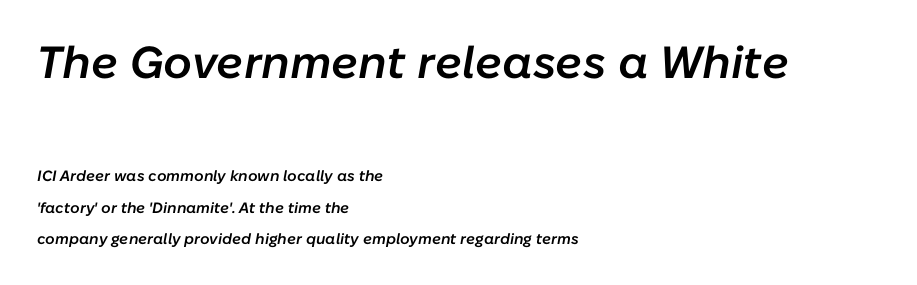
Successive baselines arrive slowly, with a big drop between each. Horizontal alignment here is leftward, the default for most running prose. Bigger letters appear in the top chunk; the bottom chunk is reduced. Default kerning and tracking; the words read as compact shapes. The letters advance in unequal steps, a hallmark of proportional type.
